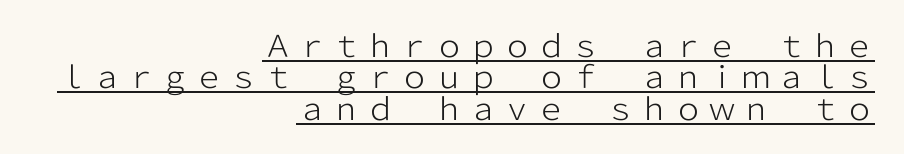
Q: Is the text bold? A: No.
Q: Is the text italic (slanted)? A: No, it is upright.
Q: Is the typeface a serif or a sans-serif typeface? A: Sans-serif.
Q: Is the text underlined? A: Yes.
Q: How is the paragraph aligned? A: Right-aligned.
Q: Is the spacing between lines tight, normal or loose? A: Tight.
Q: Width (condensed, normal, or wide)? A: Normal.
Q: Stroke contrast? A: Low.
Q: x-height? A: Medium.
Q: Monospaced? A: No.
